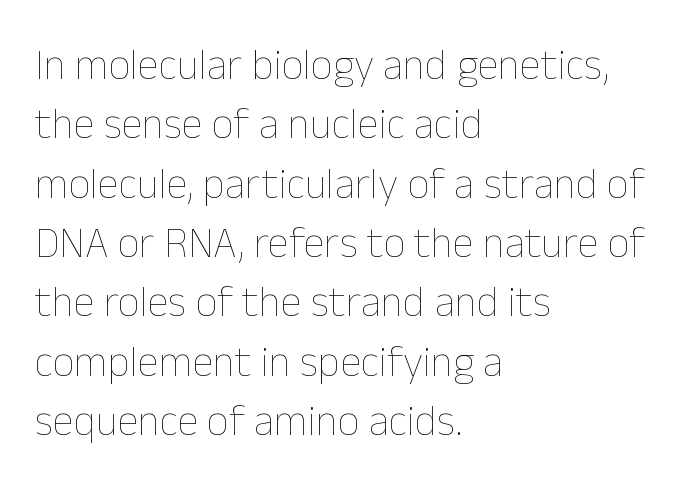
Unlike italic type, these characters show no tilt at all. Compared with typical body copy, the letter spacing here is the same. Quick note: interline space is typical. Beneath every word, the page is bare.
